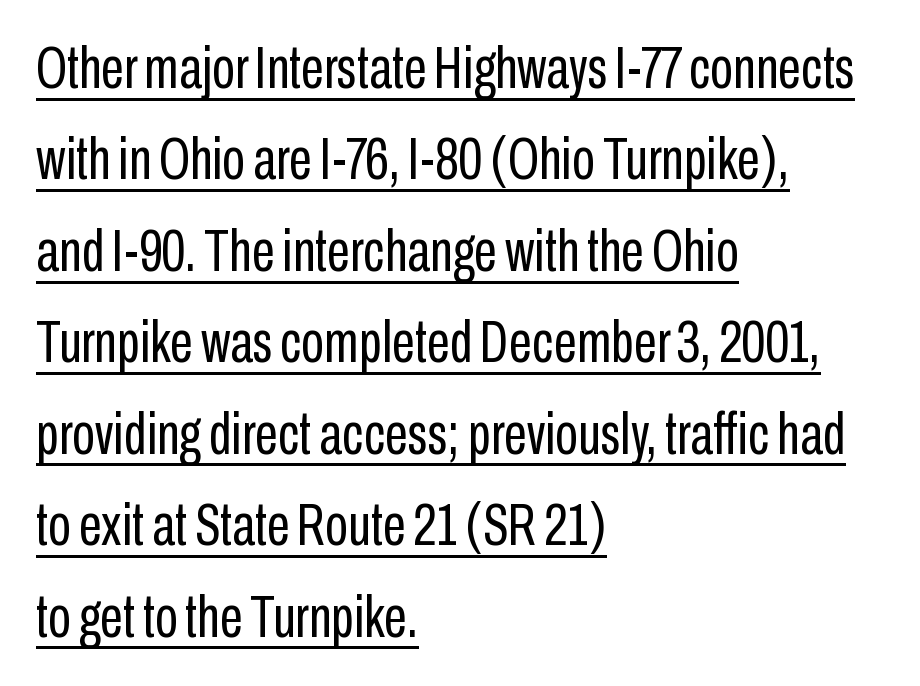
Regarding serifs, this sample does without them. The cut favours lightness, reaching ordinary text weight at its darkest. The horizontal fit of the characters is conventional and even. Glance below the letters and you will spot a drawn line. A typesetter would call this proportional, since set widths differ per character. This sample keeps an unexceptional amount of space between lines.
